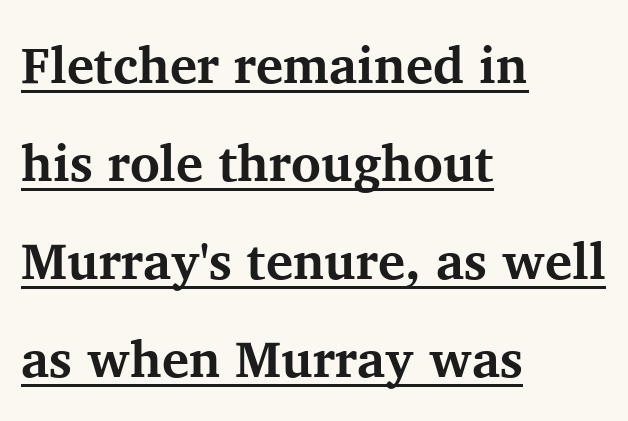
Q: Is the text bold? A: Yes.
Q: Is the text italic (slanted)? A: No, it is upright.
Q: Is the typeface a serif or a sans-serif typeface? A: Serif.
Q: Is the text underlined? A: Yes.
Q: How is the paragraph aligned? A: Left-aligned.
Q: Is the spacing between letters normal or unusually wide? A: Normal.
Q: Is the spacing between lines tight, normal or loose? A: Loose.
Q: Width (condensed, normal, or wide)? A: Normal.
Q: Stroke contrast? A: Medium.
Q: x-height? A: Medium.
Q: Monospaced? A: No.
